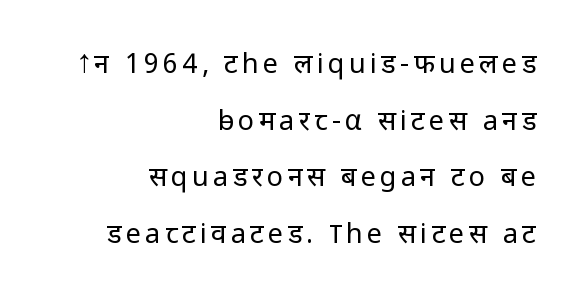
The vertical gap from one line to the next is large. The passage is arranged like a letterhead date or caption credit — flush right. Unlike italic type, these characters show no tilt at all. Bold? No — there's no thickening of the strokes. Letters rest on an invisible, unmarked baseline.
